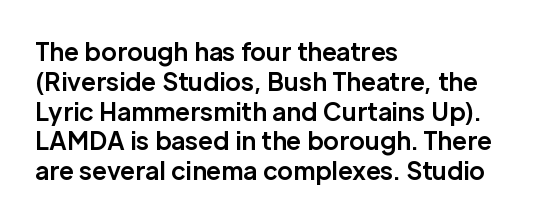
{"italic": "no", "bold": "yes", "underline": "no", "align": "left", "line_spacing_ratio": 1.24, "letter_spacing": "normal", "letter_spacing_em": 0.0, "glyph_px": 24}
